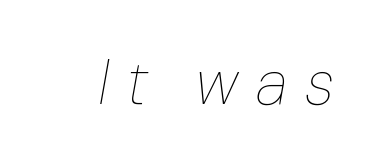
Think of a printed novel: that variable character pitch is what you see here. The strokes carry an ordinary text weight at most. These lines have a slow, spaced-out rhythm from letter to letter. Decoration check: the copy has no underline. In terms of posture, this sample is oblique.
